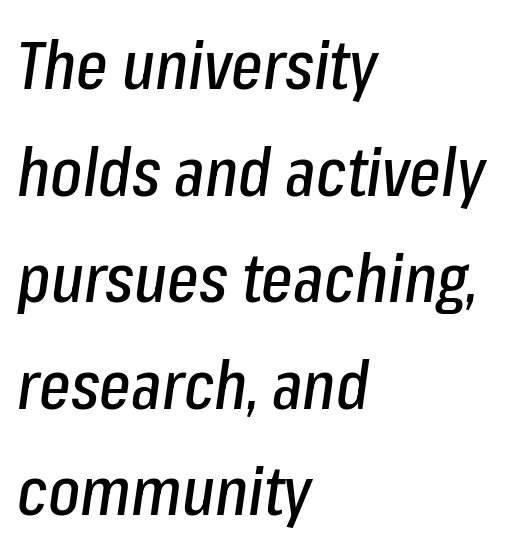
{"italic": "yes", "lean": "right", "slant_degrees": 8, "width": "condensed", "stroke_contrast": "low", "x_height": "medium", "monospaced": "no", "underline": "no", "align": "left", "line_spacing": "normal", "line_spacing_ratio": 1.59, "letter_spacing": "normal", "letter_spacing_em": 0.0, "glyph_px": 67}
